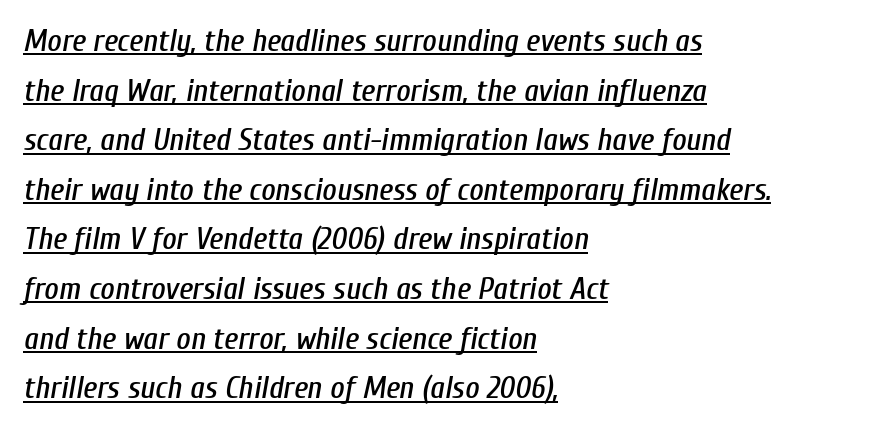
{"italic": "yes", "lean": "right", "slant_degrees": 10, "width": "condensed", "stroke_contrast": "low", "x_height": "medium", "monospaced": "no", "underline": "yes", "align": "left", "line_spacing": "normal", "line_spacing_ratio": 1.6, "letter_spacing": "normal", "letter_spacing_em": 0.0, "glyph_px": 31}
